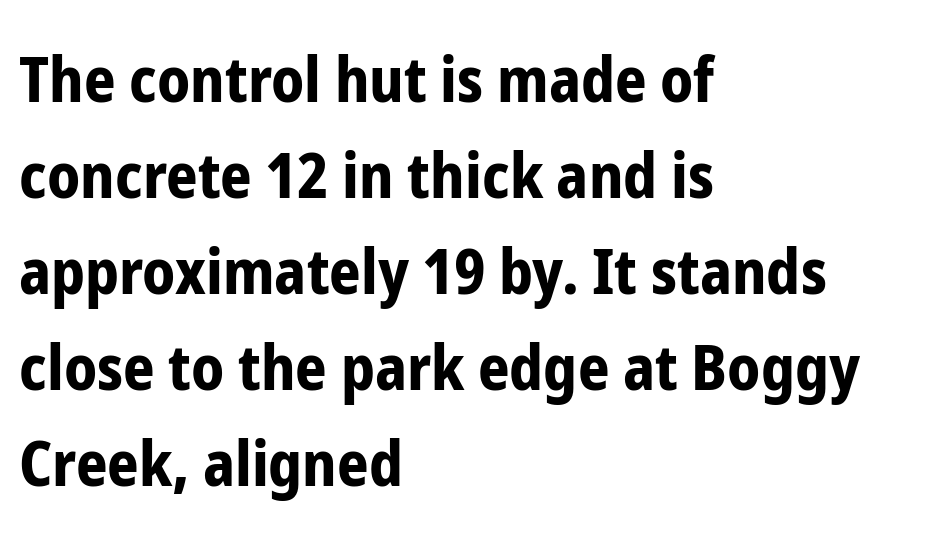
The image shows 62 px bold, condensed sans-serif type, upright; set left-aligned, normal line spacing (1.55x), normal letter spacing, not underlined; low stroke contrast and a medium x-height.
